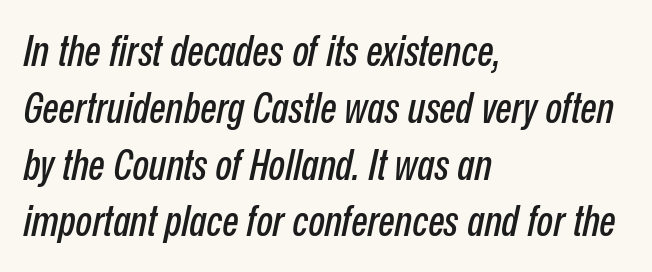
{"italic": "yes", "lean": "right", "slant_degrees": 12, "width": "condensed", "stroke_contrast": "low", "x_height": "medium", "monospaced": "no", "underline": "no", "align": "left", "line_spacing": "normal", "line_spacing_ratio": 1.32, "letter_spacing": "normal", "letter_spacing_em": 0.0, "glyph_px": 43}
